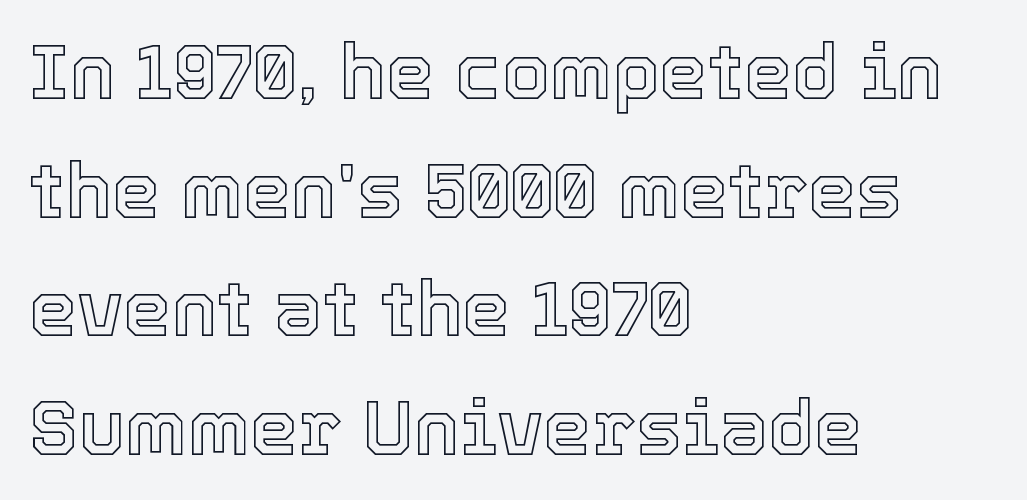
Q: Is the text italic (slanted)? A: No, it is upright.
Q: Is the text underlined? A: No.
Q: How is the paragraph aligned? A: Left-aligned.
Q: Is the spacing between letters normal or unusually wide? A: Normal.
Q: Is the spacing between lines tight, normal or loose? A: Normal.
Q: Width (condensed, normal, or wide)? A: Normal.
Q: x-height? A: Medium.
Q: Monospaced? A: No.
